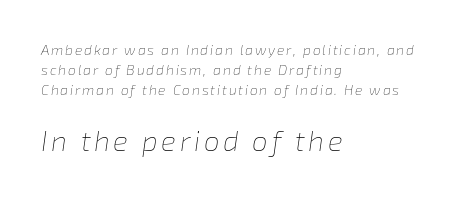
Looking at the ascenders, they clearly lean. The passage shown begins with its smaller block and ends with its larger one. Letters have the restrained weight of plain body copy at most. The rendering anchors every line to the left-hand side.
